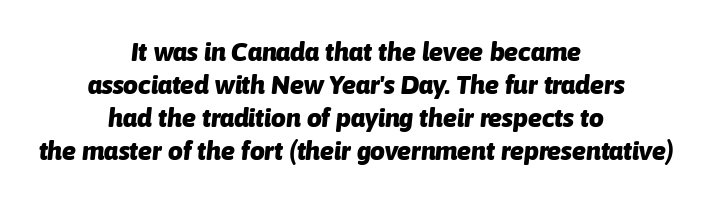
The lines sit at an ordinary, default distance from one another. The lines in this sample share a center point and differ in where they start and stop. Notice how the stems are inclined rather than vertical — that's the hallmark of italics. Strokes here are thick enough to call this a true bold. This rendering features lettering with no underline. Look at the tracking — it's just the regular setting, nothing added.
